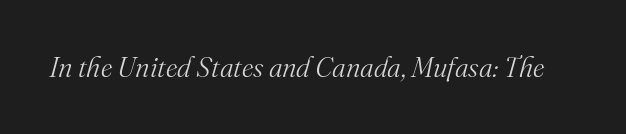
The image shows 28 px light serif type, italic (leaning right); set normal letter spacing, not underlined; medium stroke contrast and a small x-height.
